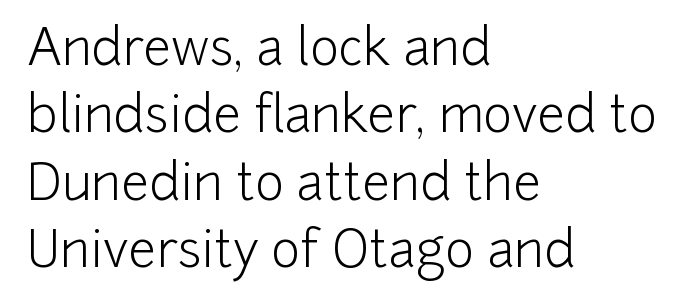
Q: Is the text bold? A: No.
Q: Is the text italic (slanted)? A: No, it is upright.
Q: Is the typeface a serif or a sans-serif typeface? A: Sans-serif.
Q: Is the text underlined? A: No.
Q: How is the paragraph aligned? A: Left-aligned.
Q: Is the spacing between letters normal or unusually wide? A: Normal.
Q: Is the spacing between lines tight, normal or loose? A: Normal.
Q: Width (condensed, normal, or wide)? A: Normal.
Q: Stroke contrast? A: Low.
Q: x-height? A: Medium.
Q: Monospaced? A: No.
